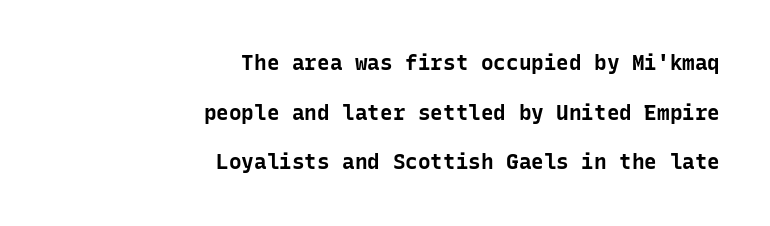
Observe the ordinary spacing: letters are neighbours, not strangers. The string is rendered with underlining switched off. How would I describe the line gaps? Wide and relaxed. A typesetter would mark this as roman, not italic. These lines stack with their right ends in a neat column. Its strokes are broad and dark, the hallmark of bold type.
